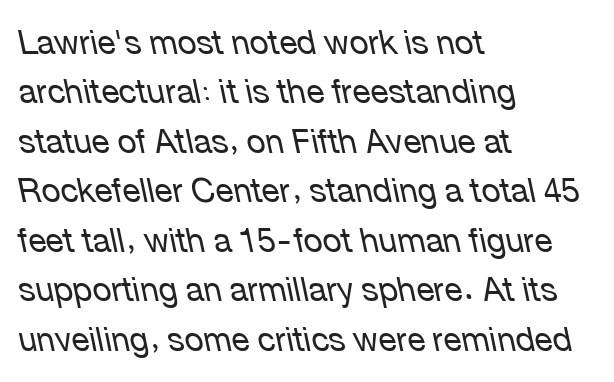
The image shows 33 px regular-weight type, italic (leaning left); set left-aligned, normal line spacing (1.5x), normal letter spacing, not underlined; low stroke contrast and a medium x-height.
